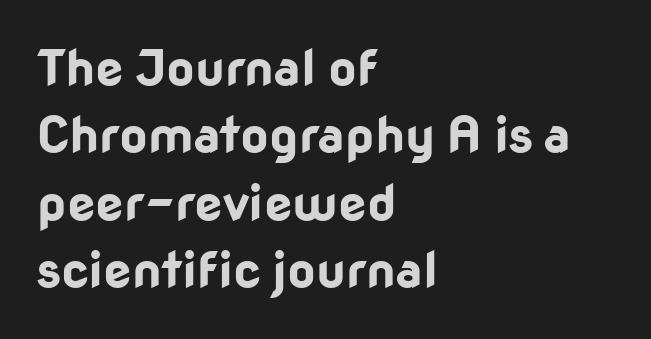
The image shows 50 px bold sans-serif type, upright; set left-aligned, normal line spacing (1.35x), normal letter spacing, not underlined; low stroke contrast and a medium x-height.
